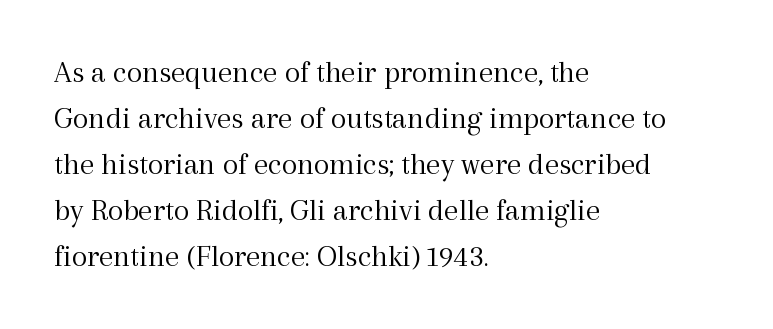
Letters rest on an invisible, unmarked baseline. This rendering uses left alignment, leaving the right contour irregular. These glyphs show unthickened strokes, regular width or finer. The vertical gap from one line to the next is medium.
